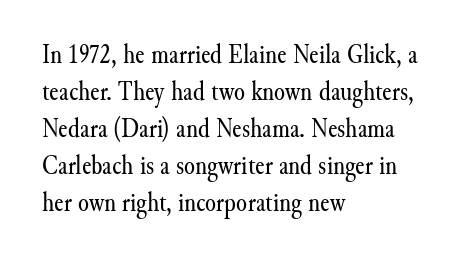
{"serif": "yes", "italic": "no", "bold": "no", "weight": "regular", "width": "normal", "stroke_contrast": "medium", "x_height": "small", "monospaced": "no", "underline": "no", "align": "left", "line_spacing": "normal", "line_spacing_ratio": 1.32, "letter_spacing": "normal", "letter_spacing_em": 0.0, "glyph_px": 28}
